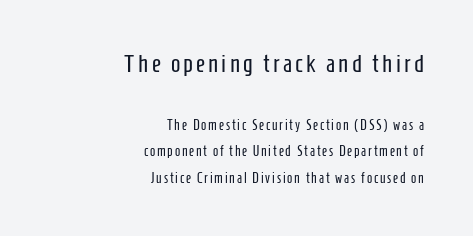
{"italic": "no", "bold": "no", "underline": "no", "align": "right", "line_spacing": "loose", "line_spacing_ratio": 1.91, "larger_block": "first", "size_ratio": 1.79, "glyph_px": 25}
